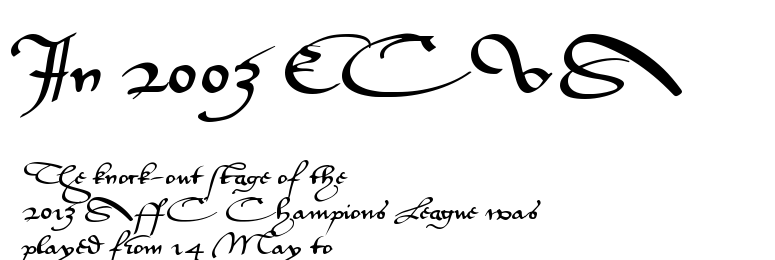
The image shows 56 px wide sans-serif type; set left-aligned, normal line spacing (1.59x), normal letter spacing, not underlined; the first (top) block is 2.55x larger; medium stroke contrast and a small x-height.
